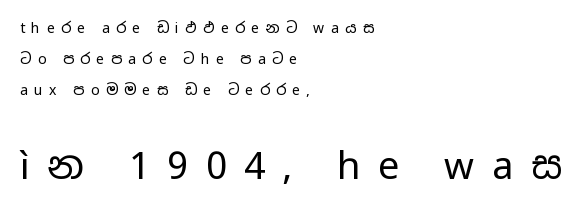
The image shows 38 px regular-weight, wide sans-serif type, upright; set left-aligned, loose line spacing (2.23x), unusually wide letter spacing (+0.46 em), not underlined; the second (bottom) block is 2.71x larger; low stroke contrast and a medium x-height.
